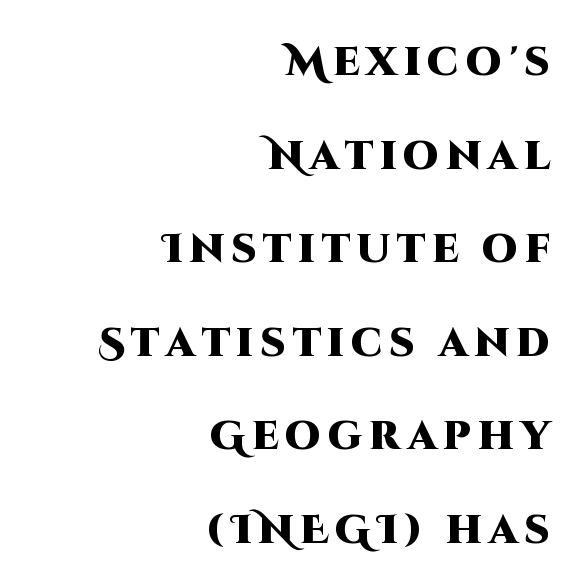
Q: Is the text bold? A: Yes.
Q: Is the text italic (slanted)? A: No, it is upright.
Q: Is the typeface a serif or a sans-serif typeface? A: Sans-serif.
Q: Is the text underlined? A: No.
Q: How is the paragraph aligned? A: Right-aligned.
Q: Is the spacing between lines tight, normal or loose? A: Loose.
Q: Width (condensed, normal, or wide)? A: Normal.
Q: Stroke contrast? A: High.
Q: x-height? A: Large.
Q: Monospaced? A: No.
